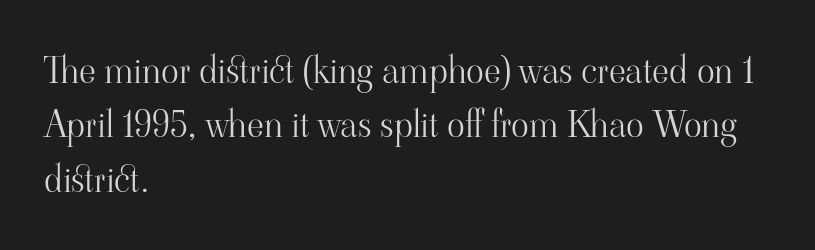
{"serif": "yes", "italic": "no", "bold": "no", "weight": "light", "width": "normal", "stroke_contrast": "high", "x_height": "small", "monospaced": "no", "underline": "no", "align": "left", "line_spacing": "normal", "line_spacing_ratio": 1.47, "letter_spacing": "normal", "letter_spacing_em": 0.0, "glyph_px": 37}
